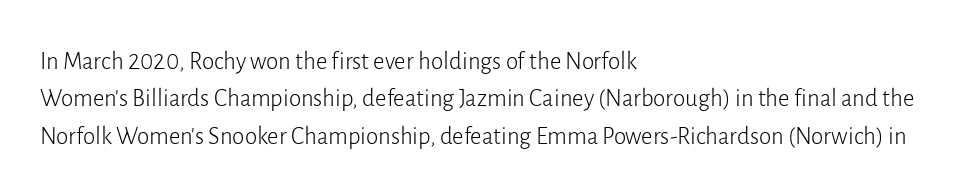
Q: Is the text bold? A: No.
Q: Is the text italic (slanted)? A: No, it is upright.
Q: Is the text underlined? A: No.
Q: How is the paragraph aligned? A: Left-aligned.
Q: Is the spacing between letters normal or unusually wide? A: Normal.
Q: Is the spacing between lines tight, normal or loose? A: Normal.
